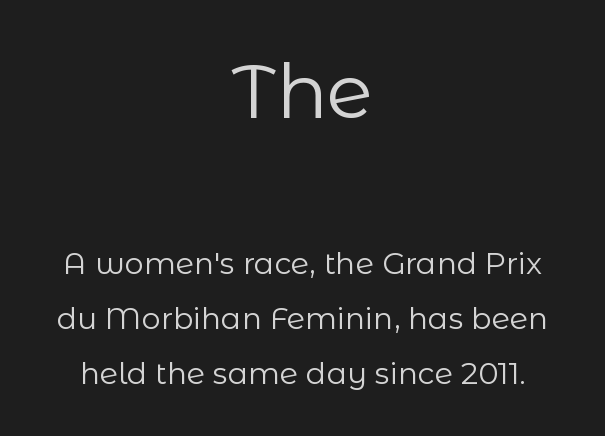
{"serif": "no", "italic": "no", "bold": "no", "weight": "regular", "width": "normal", "stroke_contrast": "low", "x_height": "medium", "monospaced": "no", "underline": "no", "align": "center", "line_spacing_ratio": 1.83, "letter_spacing": "normal", "letter_spacing_em": 0.0, "larger_block": "first", "size_ratio": 2.53, "glyph_px": 76}
